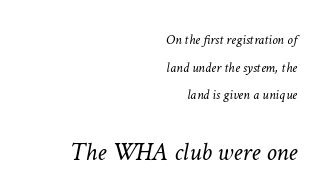
Q: Is the text bold? A: No.
Q: Is the text italic (slanted)? A: Yes, it leans right by about 11 degrees.
Q: Is the text underlined? A: No.
Q: How is the paragraph aligned? A: Right-aligned.
Q: Is the spacing between letters normal or unusually wide? A: Normal.
Q: Is the spacing between lines tight, normal or loose? A: Loose.
Q: Which block of text is set in a larger size, the first (top) or the second (bottom)? A: The second (bottom) one.
